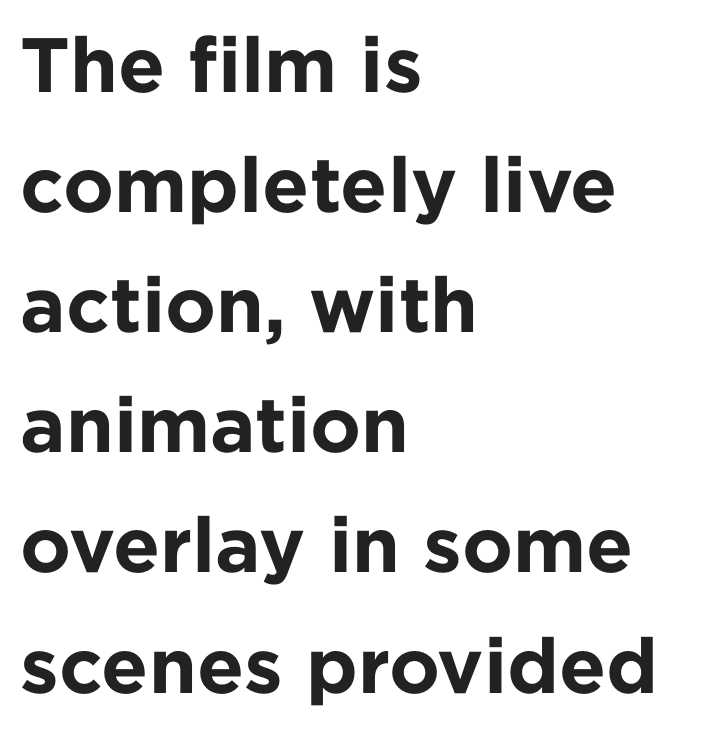
Q: Is the text bold? A: Yes.
Q: Is the text italic (slanted)? A: No, it is upright.
Q: Is the typeface a serif or a sans-serif typeface? A: Sans-serif.
Q: Is the text underlined? A: No.
Q: How is the paragraph aligned? A: Left-aligned.
Q: Is the spacing between letters normal or unusually wide? A: Normal.
Q: Is the spacing between lines tight, normal or loose? A: Normal.
Q: Width (condensed, normal, or wide)? A: Normal.
Q: Stroke contrast? A: Low.
Q: x-height? A: Medium.
Q: Monospaced? A: No.
